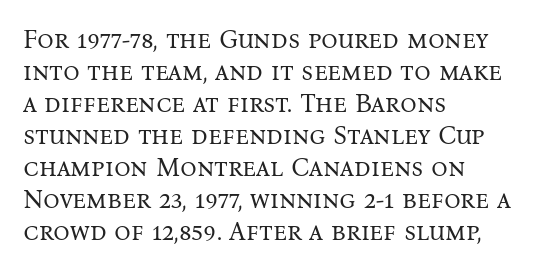
Q: Is the text bold? A: No.
Q: Is the text italic (slanted)? A: No, it is upright.
Q: Is the text underlined? A: No.
Q: How is the paragraph aligned? A: Left-aligned.
Q: Is the spacing between letters normal or unusually wide? A: Normal.
